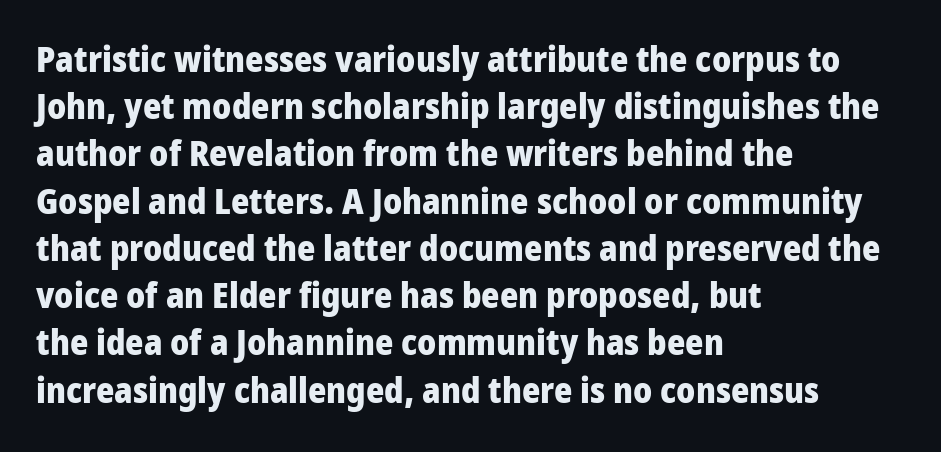
Q: Is the text bold? A: Yes.
Q: Is the text italic (slanted)? A: No, it is upright.
Q: Is the typeface a serif or a sans-serif typeface? A: Sans-serif.
Q: Is the text underlined? A: No.
Q: How is the paragraph aligned? A: Left-aligned.
Q: Is the spacing between letters normal or unusually wide? A: Normal.
Q: Is the spacing between lines tight, normal or loose? A: Normal.
Q: Width (condensed, normal, or wide)? A: Condensed.
Q: Stroke contrast? A: Low.
Q: x-height? A: Large.
Q: Monospaced? A: No.
